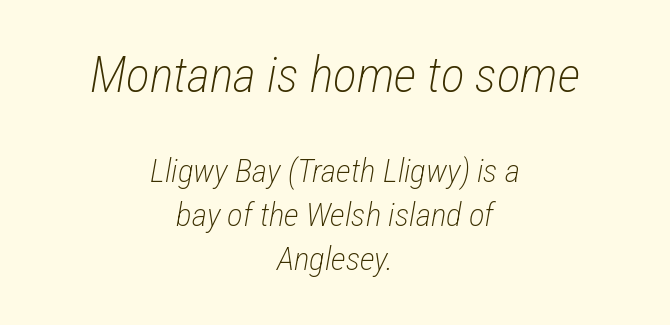
Q: Is the text bold? A: No.
Q: Is the text italic (slanted)? A: Yes, it leans right by about 12 degrees.
Q: Is the text underlined? A: No.
Q: How is the paragraph aligned? A: Centered.
Q: Is the spacing between letters normal or unusually wide? A: Normal.
Q: Is the spacing between lines tight, normal or loose? A: Normal.
Q: Which block of text is set in a larger size, the first (top) or the second (bottom)? A: The first (top) one.
Q: Width (condensed, normal, or wide)? A: Condensed.
Q: Stroke contrast? A: Low.
Q: x-height? A: Medium.
Q: Monospaced? A: No.
